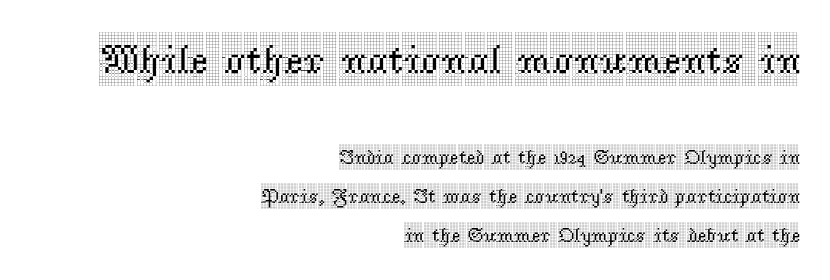
The image shows 41 px condensed serif type, upright; set right-aligned, loose line spacing (1.94x), normal letter spacing, not underlined; the first (top) block is 2.05x larger; a large x-height.
